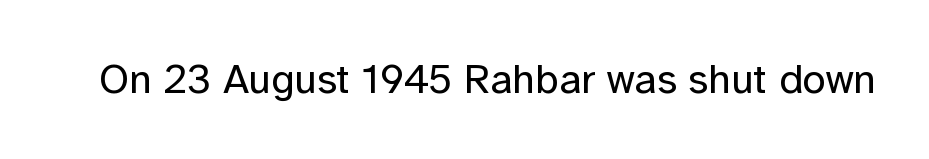
{"serif": "no", "italic": "no", "bold": "no", "weight": "regular", "width": "normal", "stroke_contrast": "low", "x_height": "medium", "monospaced": "no", "underline": "no", "letter_spacing": "normal", "letter_spacing_em": 0.0, "glyph_px": 42}
